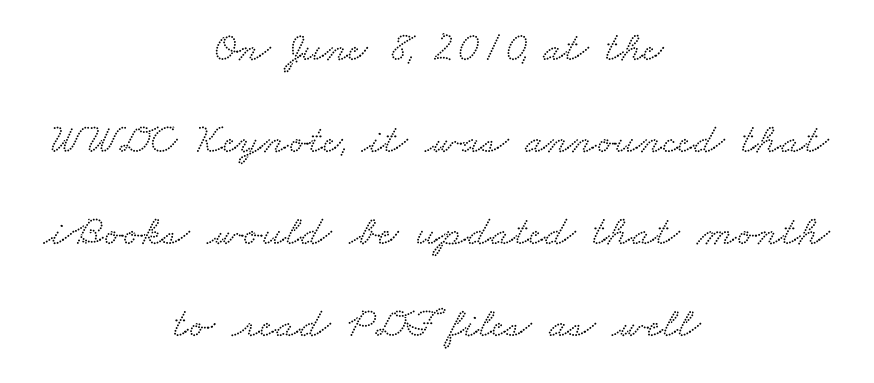
{"width": "wide", "stroke_contrast": "low", "x_height": "small", "monospaced": "no", "underline": "no", "align": "center", "line_spacing": "loose", "line_spacing_ratio": 2.14, "letter_spacing": "normal", "letter_spacing_em": 0.0, "glyph_px": 43}
